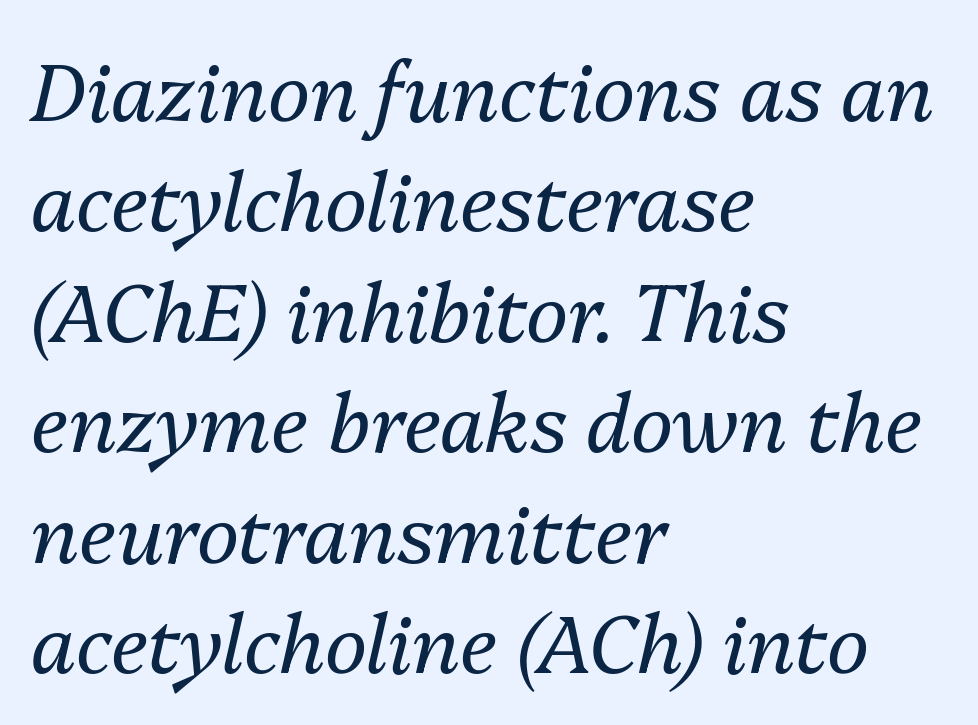
The image shows 80 px regular-weight type, italic (leaning right); set left-aligned, normal line spacing (1.38x), normal letter spacing, not underlined; medium stroke contrast and a medium x-height.
